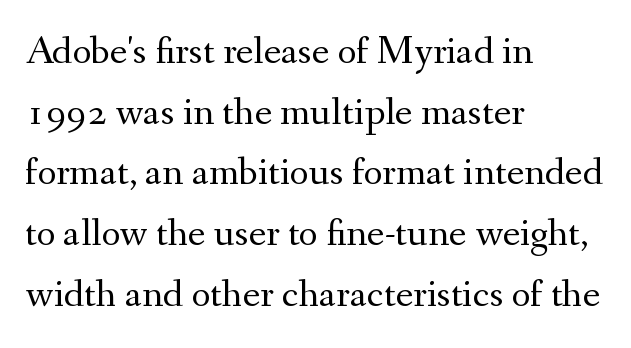
{"serif": "yes", "italic": "no", "bold": "no", "weight": "regular", "width": "normal", "stroke_contrast": "medium", "x_height": "small", "monospaced": "no", "underline": "no", "align": "left", "line_spacing": "normal", "line_spacing_ratio": 1.48, "letter_spacing": "normal", "letter_spacing_em": 0.0, "glyph_px": 41}
